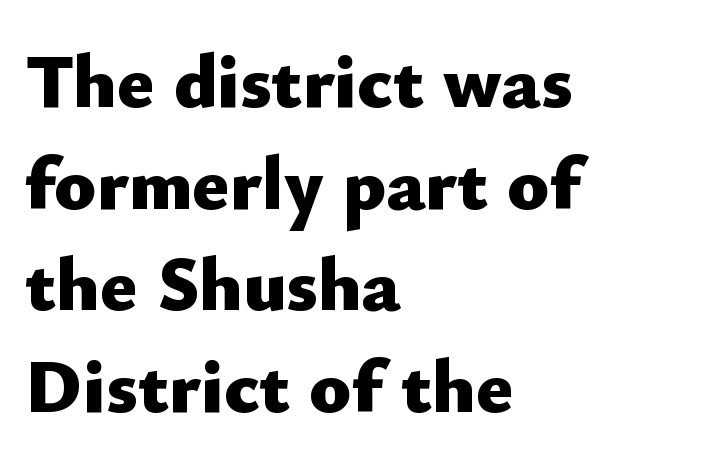
The image shows 77 px heavy sans-serif type, upright; set left-aligned, normal line spacing (1.32x), normal letter spacing, not underlined; low stroke contrast and a small x-height.
